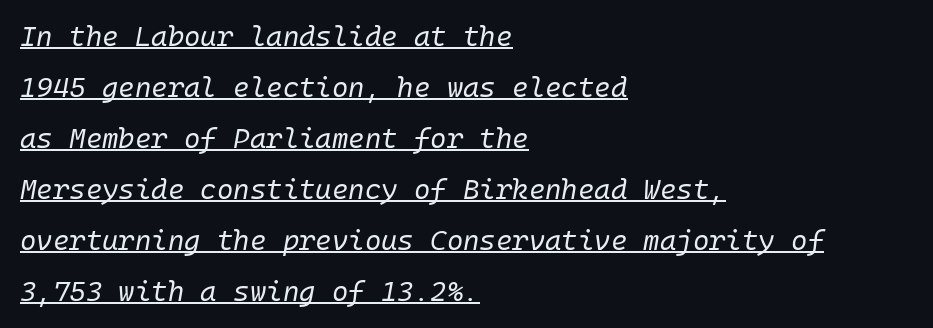
You can see a thin bar hugging the bottom of the glyphs. Stems here are at most as thick as an everyday book face. Observe the lean: these are italic letterforms. In terms of letterspacing, this is plain default setting. Does the copy run flush right? No — it runs flush left.
